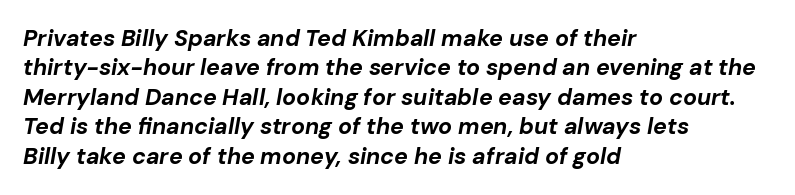
The image shows 23 px bold type, italic (leaning right); set left-aligned, normal line spacing (1.28x), normal letter spacing, not underlined.
